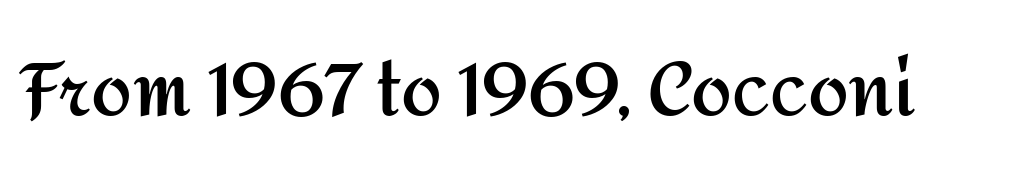
{"serif": "no", "italic": "no", "bold": "yes", "weight": "semibold", "width": "normal", "stroke_contrast": "medium", "x_height": "medium", "monospaced": "no", "underline": "no", "letter_spacing": "normal", "letter_spacing_em": 0.0, "glyph_px": 73}
